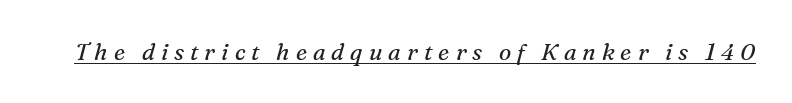
{"italic": "yes", "lean": "right", "slant_degrees": 16, "bold": "no", "underline": "yes", "letter_spacing": "wide", "letter_spacing_em": 0.26, "glyph_px": 23}
